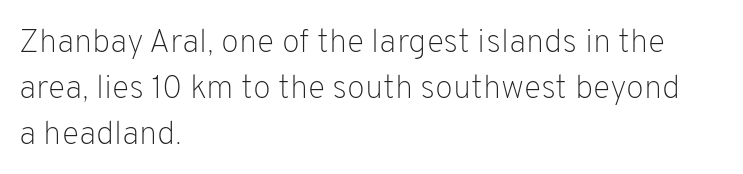
Q: Is the text bold? A: No.
Q: Is the text italic (slanted)? A: No, it is upright.
Q: Is the typeface a serif or a sans-serif typeface? A: Sans-serif.
Q: Is the text underlined? A: No.
Q: How is the paragraph aligned? A: Left-aligned.
Q: Is the spacing between letters normal or unusually wide? A: Normal.
Q: Is the spacing between lines tight, normal or loose? A: Normal.
Q: Width (condensed, normal, or wide)? A: Normal.
Q: Stroke contrast? A: Low.
Q: x-height? A: Medium.
Q: Monospaced? A: No.
